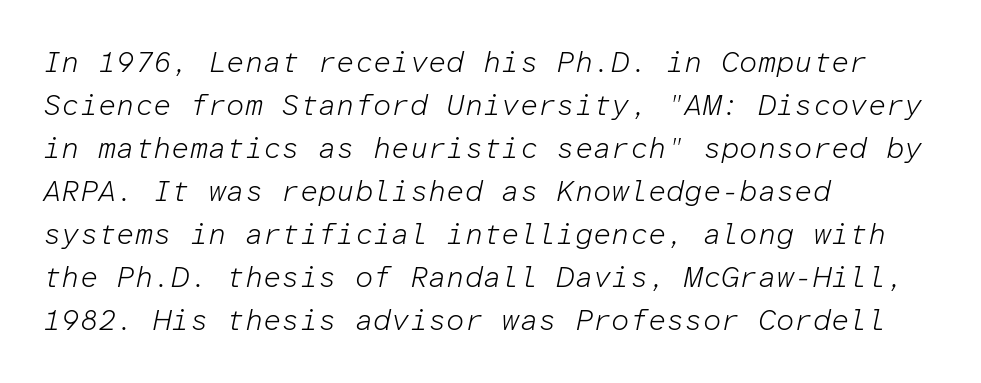
The glyphs are unaccompanied by any horizontal stroke below them. Every character here occupies the same horizontal width, giving the sample a typewriter-like rhythm. Does the copy run flush right? No — it runs flush left. There's an unmistakable incline to the writing here.
